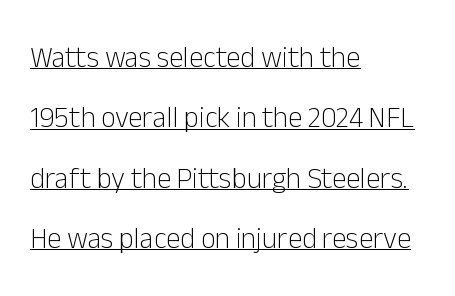
Words appear dense and cohesive because spacing is normal. Weight: regular or lighter. Reading down the column, the eye jumps a long way to each next line. Does a line run under the words? Yes, clearly. No feet cap the strokes, marking this as sans-serif type. This sample is left-justified, so line endings fall wherever the words run out.
